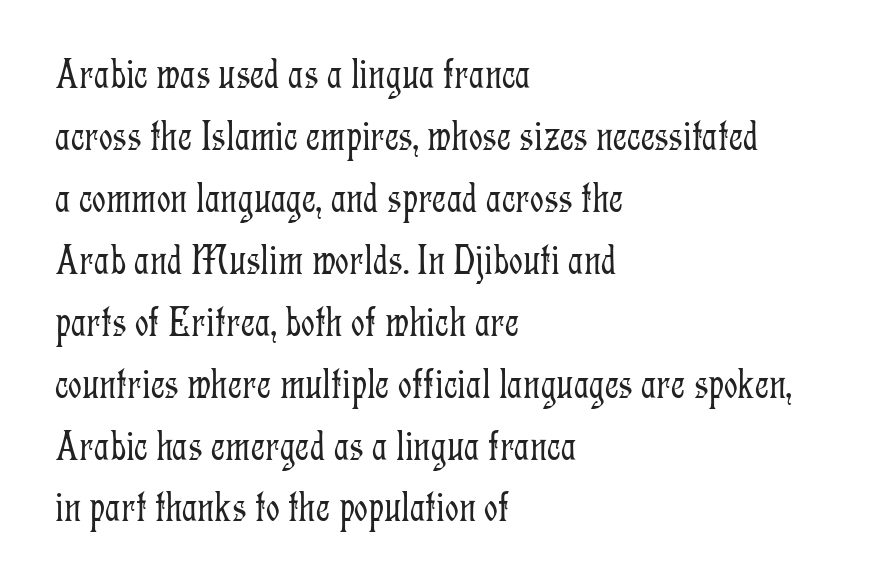
Notice how the stems are strictly vertical — no italics here. Each new line begins a customary step beneath the previous one. A bare baseline throughout the passage. The compositor pushed each line to the left boundary.
